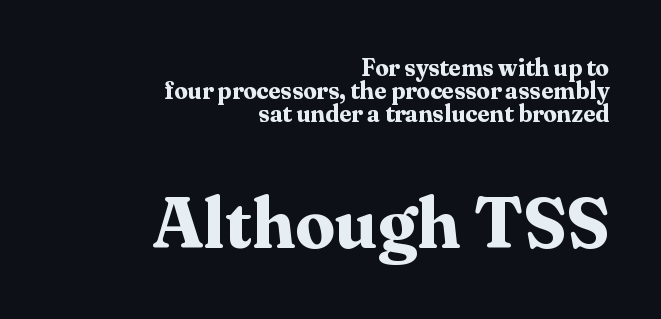
{"serif": "yes", "italic": "no", "bold": "yes", "weight": "bold", "width": "normal", "stroke_contrast": "medium", "x_height": "medium", "monospaced": "no", "underline": "no", "align": "right", "line_spacing": "tight", "line_spacing_ratio": 0.96, "letter_spacing": "normal", "letter_spacing_em": 0.0, "larger_block": "second", "size_ratio": 2.96, "glyph_px": 71}
